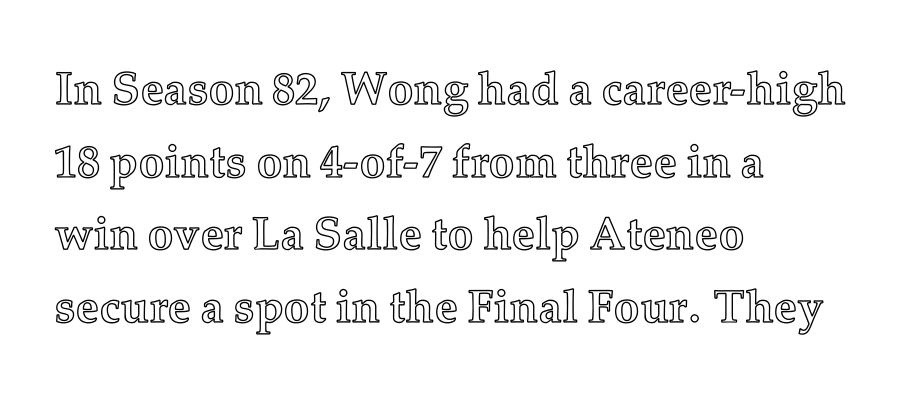
Q: Is the text italic (slanted)? A: No, it is upright.
Q: Is the text underlined? A: No.
Q: How is the paragraph aligned? A: Left-aligned.
Q: Is the spacing between letters normal or unusually wide? A: Normal.
Q: Is the spacing between lines tight, normal or loose? A: Normal.
Q: Width (condensed, normal, or wide)? A: Normal.
Q: x-height? A: Medium.
Q: Monospaced? A: No.
